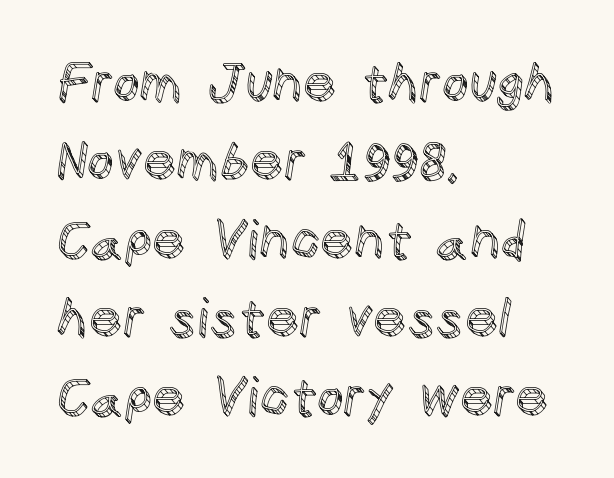
Q: Is the text italic (slanted)? A: Yes.
Q: Is the text underlined? A: No.
Q: How is the paragraph aligned? A: Left-aligned.
Q: Is the spacing between letters normal or unusually wide? A: Normal.
Q: Is the spacing between lines tight, normal or loose? A: Normal.
Q: Width (condensed, normal, or wide)? A: Normal.
Q: x-height? A: Large.
Q: Monospaced? A: No.
